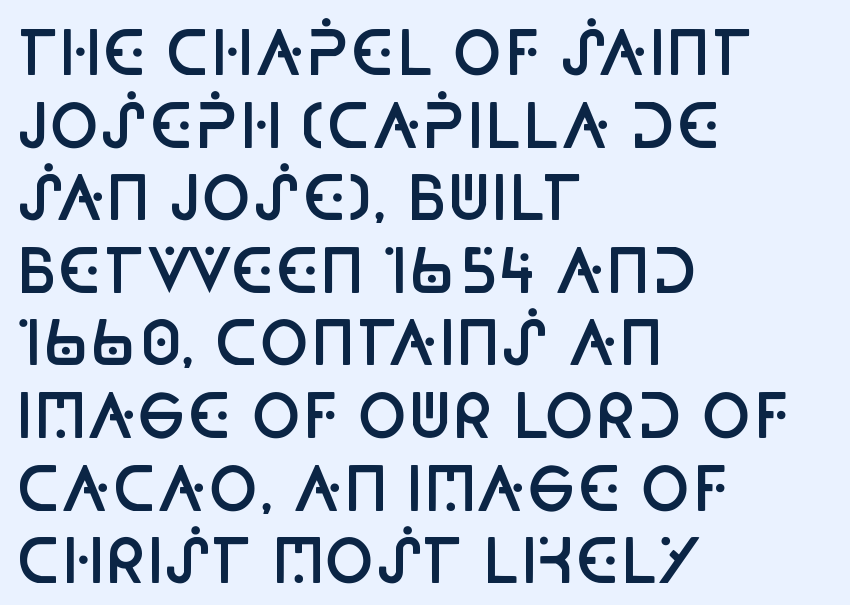
{"serif": "no", "italic": "no", "bold": "semi", "weight": "semibold", "width": "condensed", "stroke_contrast": "low", "x_height": "large", "monospaced": "no", "underline": "no", "align": "left", "line_spacing_ratio": 1.21, "letter_spacing": "normal", "letter_spacing_em": 0.0, "glyph_px": 60}
